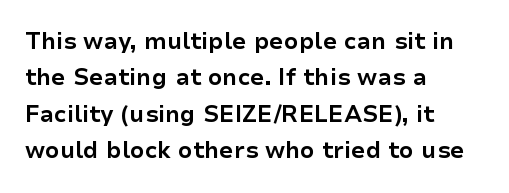
Q: Is the text bold? A: Yes.
Q: Is the text italic (slanted)? A: No, it is upright.
Q: Is the text underlined? A: No.
Q: How is the paragraph aligned? A: Left-aligned.
Q: Is the spacing between letters normal or unusually wide? A: Normal.
Q: Is the spacing between lines tight, normal or loose? A: Normal.
